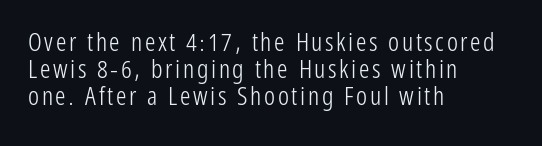
Q: Is the text bold? A: No.
Q: Is the text italic (slanted)? A: No, it is upright.
Q: Is the text underlined? A: No.
Q: How is the paragraph aligned? A: Left-aligned.
Q: Is the spacing between lines tight, normal or loose? A: Tight.
